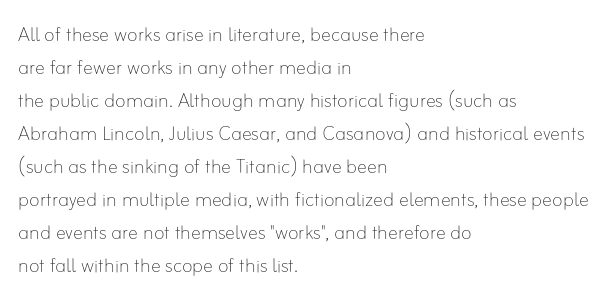
Q: Is the text bold? A: No.
Q: Is the text italic (slanted)? A: No, it is upright.
Q: Is the text underlined? A: No.
Q: How is the paragraph aligned? A: Left-aligned.
Q: Is the spacing between letters normal or unusually wide? A: Normal.
Q: Is the spacing between lines tight, normal or loose? A: Normal.
